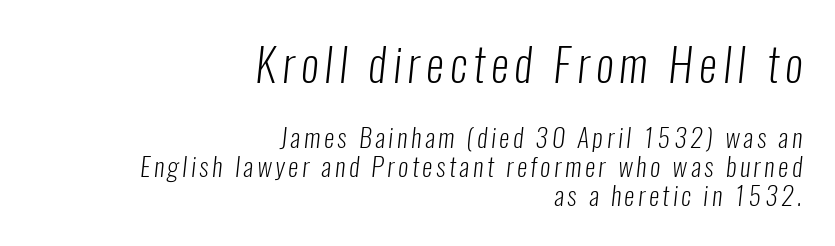
Q: Is the text bold? A: No.
Q: Is the typeface a serif or a sans-serif typeface? A: Sans-serif.
Q: Is the text underlined? A: No.
Q: How is the paragraph aligned? A: Right-aligned.
Q: Is the spacing between lines tight, normal or loose? A: Tight.
Q: Which block of text is set in a larger size, the first (top) or the second (bottom)? A: The first (top) one.
Q: Width (condensed, normal, or wide)? A: Condensed.
Q: Stroke contrast? A: Low.
Q: x-height? A: Medium.
Q: Monospaced? A: No.
